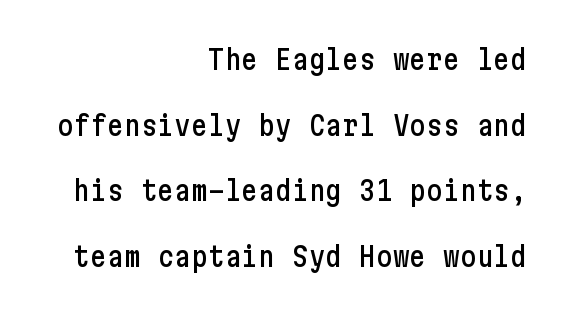
Q: Is the text italic (slanted)? A: No, it is upright.
Q: Is the typeface a serif or a sans-serif typeface? A: Sans-serif.
Q: Is the text underlined? A: No.
Q: How is the paragraph aligned? A: Right-aligned.
Q: Is the spacing between letters normal or unusually wide? A: Normal.
Q: Is the spacing between lines tight, normal or loose? A: Loose.
Q: Width (condensed, normal, or wide)? A: Condensed.
Q: Stroke contrast? A: Low.
Q: x-height? A: Medium.
